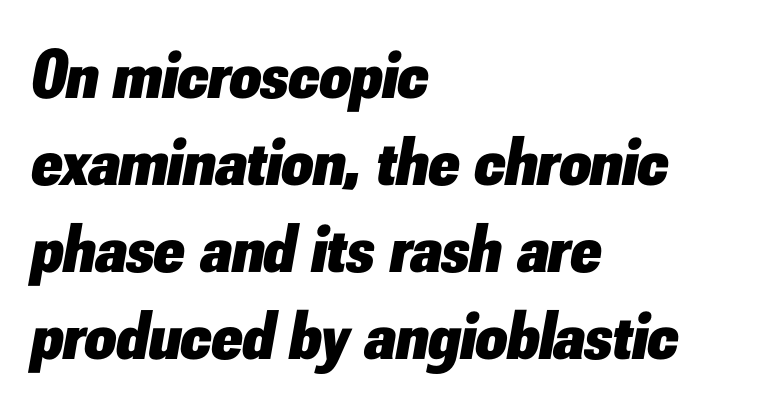
{"italic": "yes", "lean": "right", "slant_degrees": 10, "bold": "yes", "weight": "heavy", "width": "normal", "stroke_contrast": "low", "x_height": "small", "monospaced": "no", "underline": "no", "align": "left", "line_spacing": "normal", "line_spacing_ratio": 1.26, "letter_spacing": "normal", "letter_spacing_em": 0.0, "glyph_px": 69}
